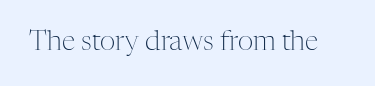
{"italic": "no", "bold": "no", "underline": "no", "letter_spacing": "normal", "letter_spacing_em": 0.0, "glyph_px": 27}
